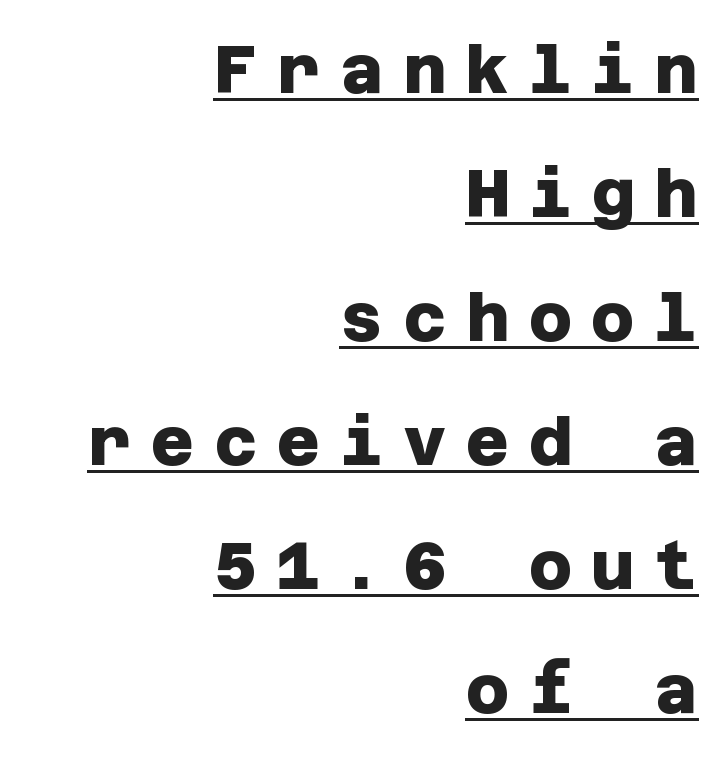
The image shows 67 px heavy sans-serif type; set right-aligned, line spacing 1.85x, unusually wide letter spacing (+0.29 em), underlined; low stroke contrast and a large x-height.
